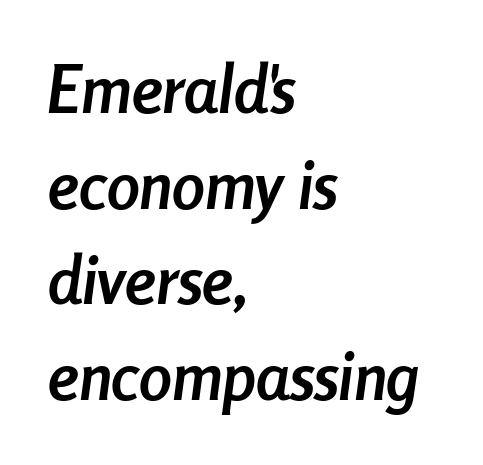
{"italic": "yes", "lean": "right", "slant_degrees": 8, "bold": "yes", "weight": "semibold", "width": "condensed", "stroke_contrast": "low", "x_height": "medium", "monospaced": "no", "underline": "no", "align": "left", "line_spacing": "normal", "line_spacing_ratio": 1.45, "letter_spacing": "normal", "letter_spacing_em": 0.0, "glyph_px": 66}
